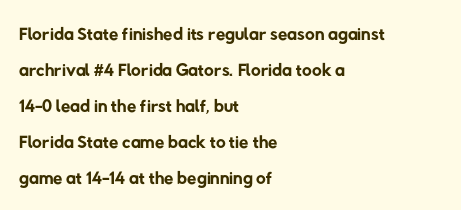
Q: Is the text bold? A: No.
Q: Is the text underlined? A: No.
Q: How is the paragraph aligned? A: Left-aligned.
Q: Is the spacing between letters normal or unusually wide? A: Normal.
Q: Is the spacing between lines tight, normal or loose? A: Normal.
